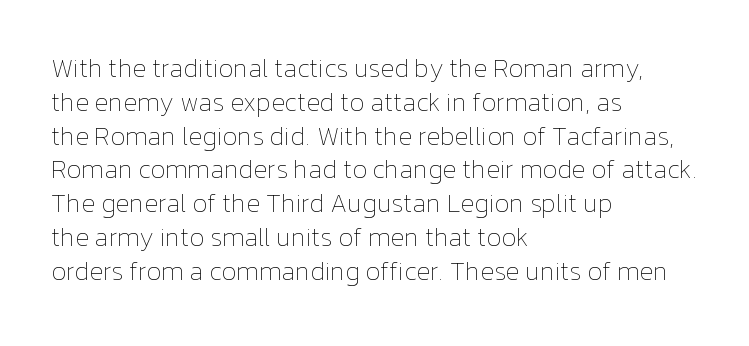
{"italic": "no", "bold": "no", "underline": "no", "align": "left", "line_spacing": "normal", "line_spacing_ratio": 1.3, "letter_spacing": "normal", "letter_spacing_em": 0.0, "glyph_px": 26}
